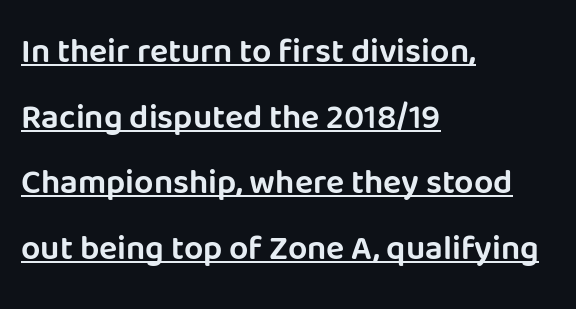
The typography opts for an upright posture over an oblique one. Each letter keeps its own natural width here, so spacing adapts to shape. A classic flush-left, rag-right setting is used for this passage. Honestly, the letter spacing is just normal — you wouldn't notice it.
